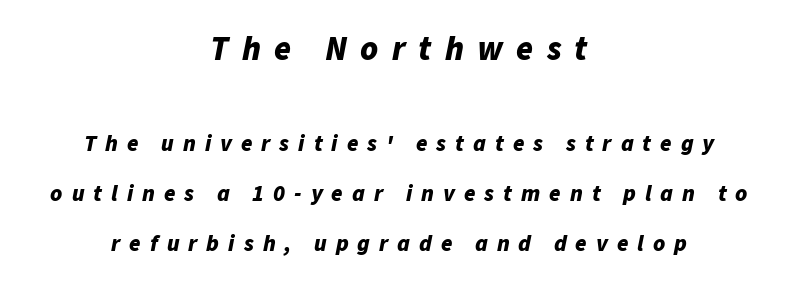
Size contrast runs from large at the top to small at the bottom. Note the varied advance widths — an 'i' is clearly narrower than an 'm'. The lines in this sample share a center point and differ in where they start and stop. Airy leading. A typesetter would call this heavily tracked-out type. Lines of text with bare space underneath.
